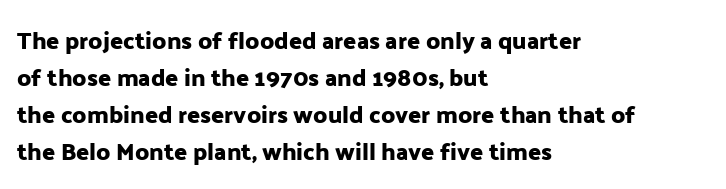
The image shows 24 px text type, upright; set left-aligned, normal line spacing (1.54x), normal letter spacing, not underlined.
